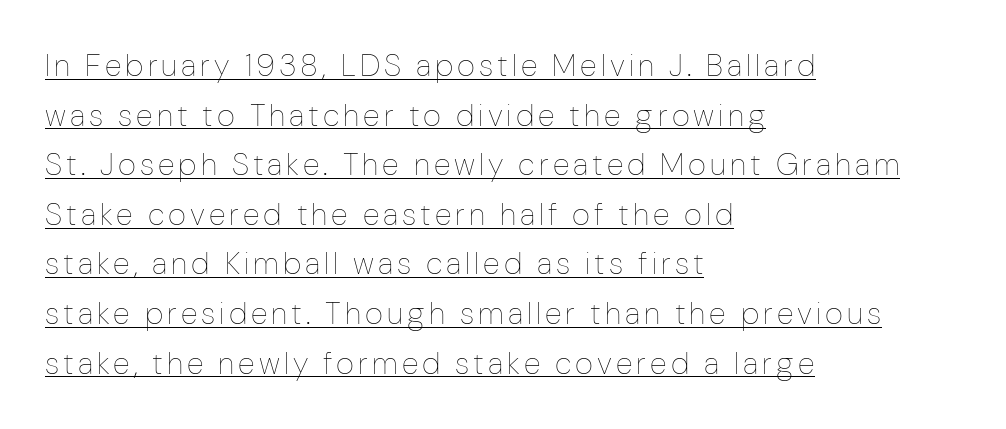
{"italic": "no", "bold": "no", "weight": "thin", "width": "condensed", "stroke_contrast": "low", "x_height": "medium", "monospaced": "no", "underline": "yes", "align": "left", "line_spacing": "normal", "line_spacing_ratio": 1.6, "glyph_px": 31}
